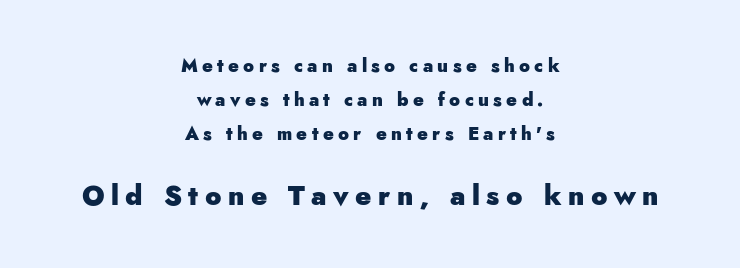
{"italic": "no", "bold": "yes", "underline": "no", "align": "center", "line_spacing_ratio": 1.89, "letter_spacing": "wide", "letter_spacing_em": 0.24, "larger_block": "second", "size_ratio": 1.5, "glyph_px": 27}
